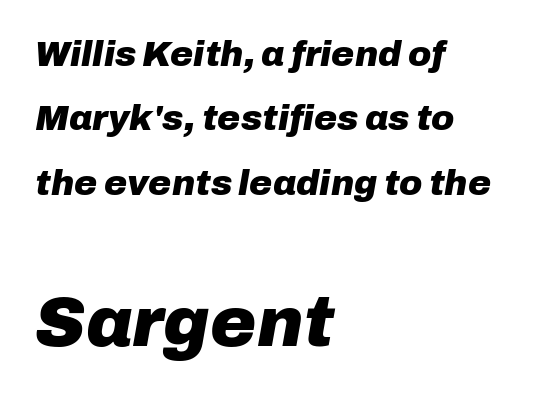
Q: Is the text bold? A: Yes.
Q: Is the text italic (slanted)? A: Yes, it leans right by about 10 degrees.
Q: Is the text underlined? A: No.
Q: How is the paragraph aligned? A: Left-aligned.
Q: Is the spacing between letters normal or unusually wide? A: Normal.
Q: Which block of text is set in a larger size, the first (top) or the second (bottom)? A: The second (bottom) one.
Q: Width (condensed, normal, or wide)? A: Normal.
Q: Stroke contrast? A: Low.
Q: x-height? A: Medium.
Q: Monospaced? A: No.
